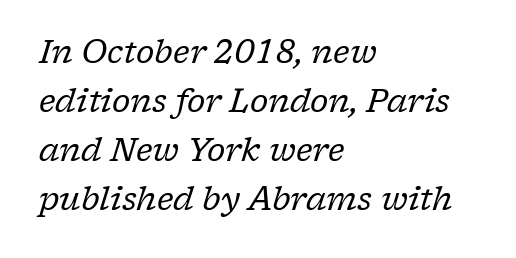
Q: Is the text bold? A: No.
Q: Is the text italic (slanted)? A: Yes, it leans right by about 17 degrees.
Q: Is the typeface a serif or a sans-serif typeface? A: Serif.
Q: Is the text underlined? A: No.
Q: How is the paragraph aligned? A: Left-aligned.
Q: Is the spacing between letters normal or unusually wide? A: Normal.
Q: Is the spacing between lines tight, normal or loose? A: Normal.
Q: Width (condensed, normal, or wide)? A: Normal.
Q: Stroke contrast? A: Low.
Q: x-height? A: Medium.
Q: Monospaced? A: No.
